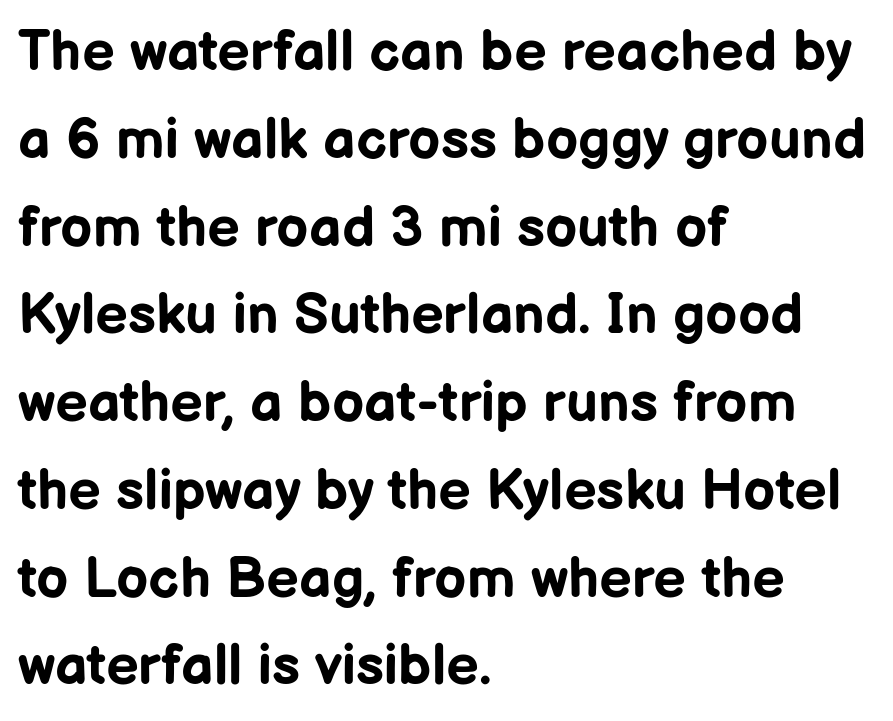
Q: Is the text bold? A: Yes.
Q: Is the text italic (slanted)? A: No, it is upright.
Q: Is the typeface a serif or a sans-serif typeface? A: Sans-serif.
Q: Is the text underlined? A: No.
Q: How is the paragraph aligned? A: Left-aligned.
Q: Is the spacing between letters normal or unusually wide? A: Normal.
Q: Is the spacing between lines tight, normal or loose? A: Normal.
Q: Width (condensed, normal, or wide)? A: Normal.
Q: Stroke contrast? A: Low.
Q: x-height? A: Medium.
Q: Monospaced? A: No.
